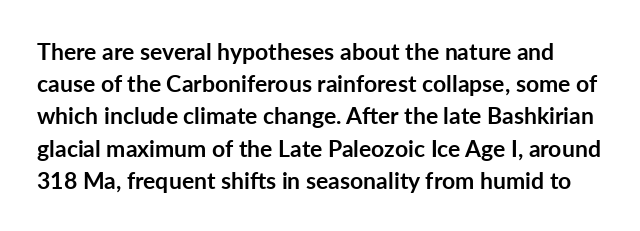
Any mark beneath the type? The region is blank. Italic? Not at all — the glyphs are vertical. The rendering uses a bold face; every stroke is thick and dark. The vertical gap from one line to the next is medium.
